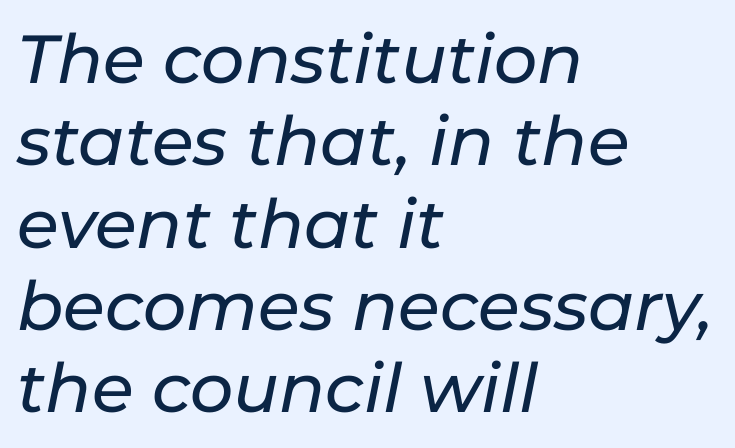
The image shows 68 px text type, italic (leaning right); set left-aligned, line spacing 1.21x, normal letter spacing, not underlined; low stroke contrast and a medium x-height.
